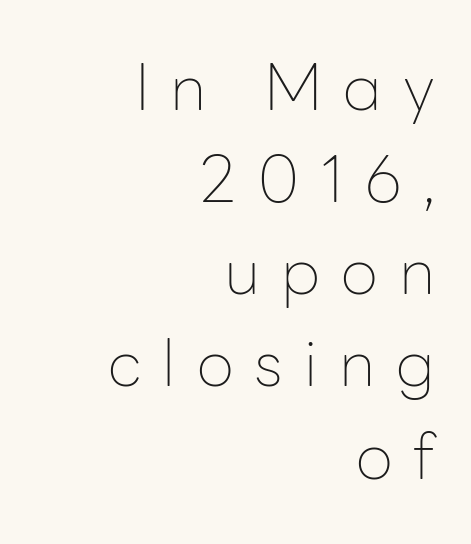
The image shows 64 px thin sans-serif type, upright; set right-aligned, normal line spacing (1.44x), unusually wide letter spacing (+0.33 em), not underlined; low stroke contrast and a medium x-height.
